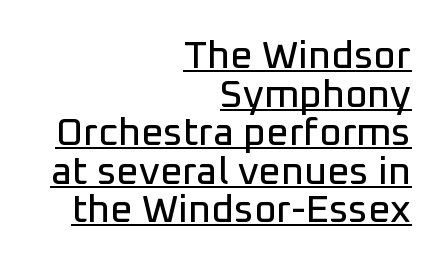
Q: Is the text italic (slanted)? A: No, it is upright.
Q: Is the typeface a serif or a sans-serif typeface? A: Sans-serif.
Q: Is the text underlined? A: Yes.
Q: How is the paragraph aligned? A: Right-aligned.
Q: Is the spacing between letters normal or unusually wide? A: Normal.
Q: Is the spacing between lines tight, normal or loose? A: Tight.
Q: Width (condensed, normal, or wide)? A: Normal.
Q: Stroke contrast? A: Low.
Q: x-height? A: Medium.
Q: Monospaced? A: No.
